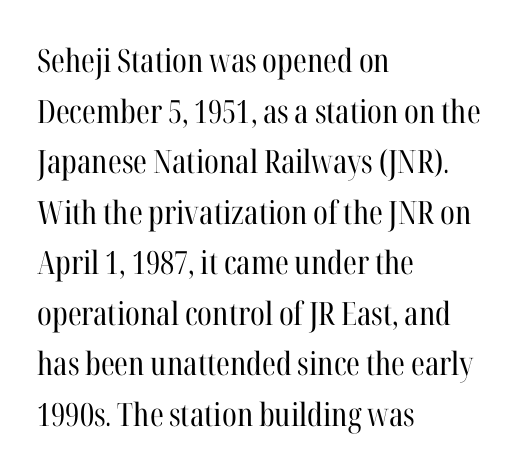
The image shows 32 px regular-weight, condensed serif type, upright; set left-aligned, normal line spacing (1.58x), normal letter spacing, not underlined; high stroke contrast and a medium x-height.
